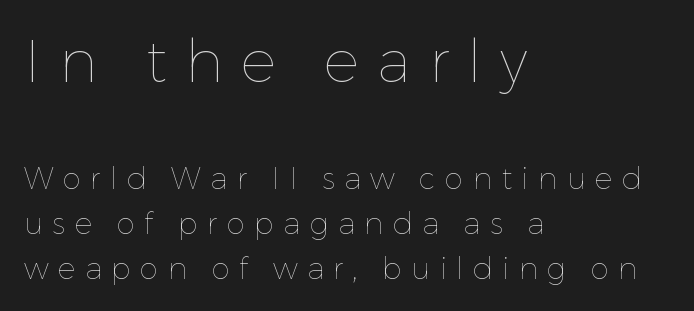
The image shows 59 px thin type, upright; set left-aligned, normal line spacing (1.49x), unusually wide letter spacing (+0.31 em), not underlined; the first (top) block is 1.97x larger; low stroke contrast and a medium x-height.
